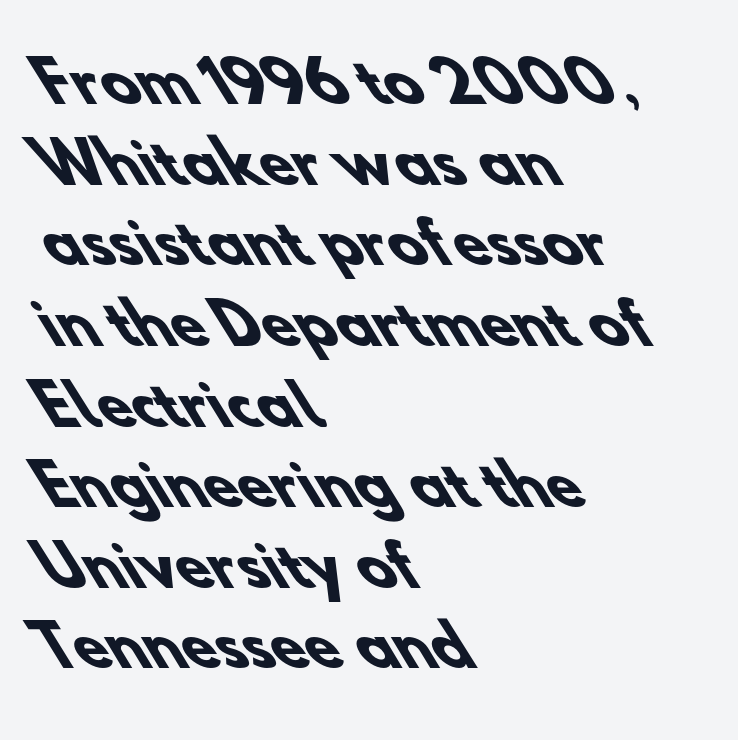
{"serif": "no", "bold": "yes", "weight": "heavy", "width": "normal", "stroke_contrast": "low", "x_height": "small", "monospaced": "no", "underline": "no", "align": "left", "line_spacing": "normal", "line_spacing_ratio": 1.44, "letter_spacing": "normal", "letter_spacing_em": 0.0, "glyph_px": 56}
